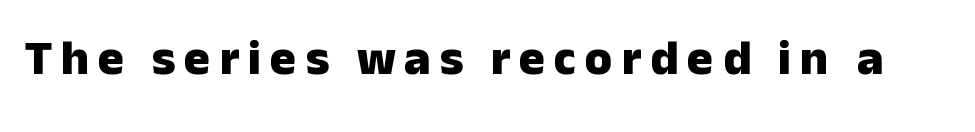
Q: Is the text bold? A: Yes.
Q: Is the text italic (slanted)? A: No, it is upright.
Q: Is the typeface a serif or a sans-serif typeface? A: Sans-serif.
Q: Is the text underlined? A: No.
Q: Width (condensed, normal, or wide)? A: Normal.
Q: Stroke contrast? A: Low.
Q: x-height? A: Medium.
Q: Monospaced? A: No.
